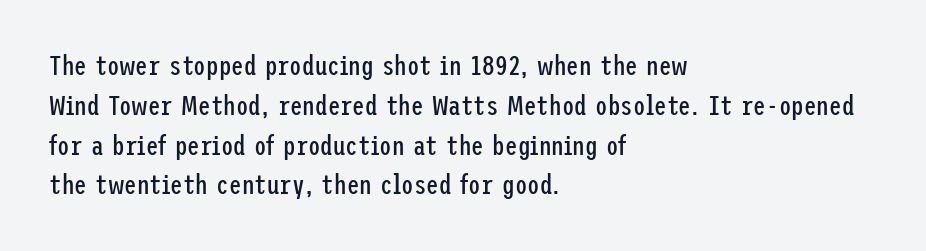
The area under the type is left untouched. Here the glyphs are tracked normally, forming tight word shapes. One-word summary of the alignment: left. This rendering employs a face without finishing strokes, i.e., a sans-serif. Students, observe: this is what conventionally led text looks like. Stems here are at most as thick as an everyday book face.
